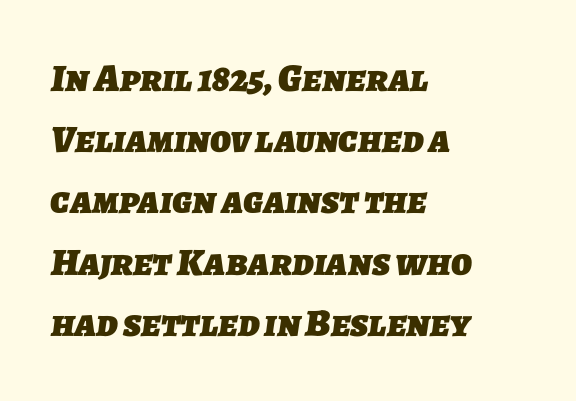
The image shows 39 px heavy sans-serif type; set left-aligned, normal line spacing (1.57x), normal letter spacing, not underlined; low stroke contrast and a medium x-height.
